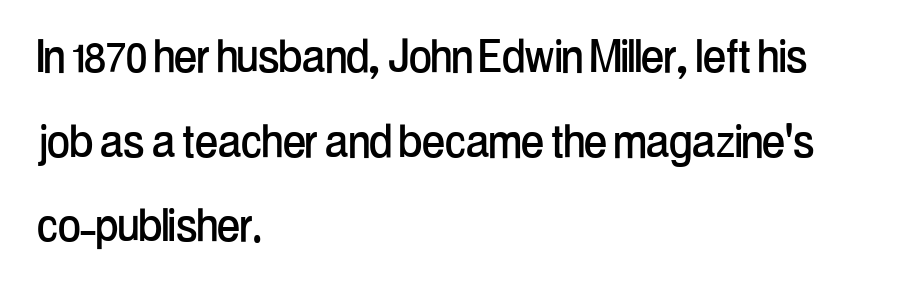
The image shows 55 px condensed sans-serif type, upright; set left-aligned, normal line spacing (1.54x), normal letter spacing, not underlined; low stroke contrast and a medium x-height.
